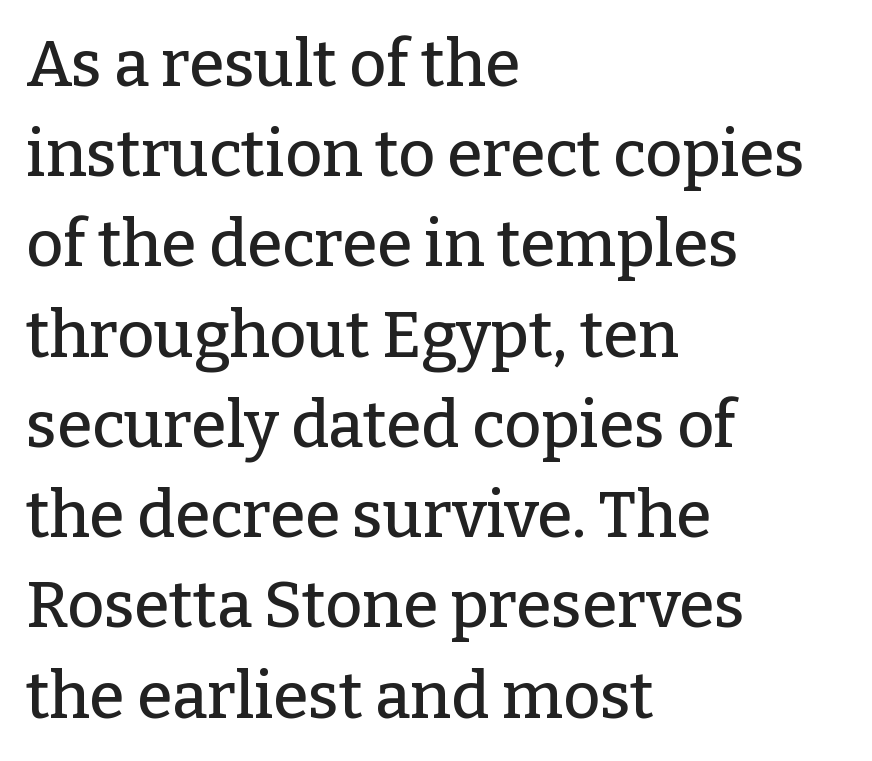
{"serif": "yes", "italic": "no", "width": "normal", "stroke_contrast": "low", "x_height": "medium", "monospaced": "no", "underline": "no", "align": "left", "line_spacing": "normal", "line_spacing_ratio": 1.41, "letter_spacing": "normal", "letter_spacing_em": 0.0, "glyph_px": 64}
